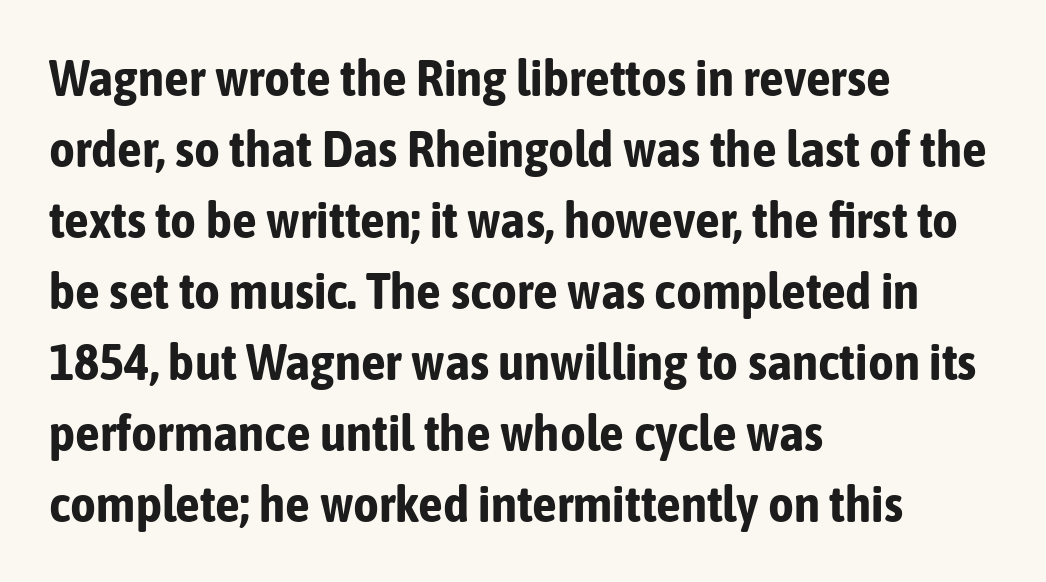
{"serif": "no", "italic": "no", "bold": "yes", "weight": "bold", "width": "condensed", "stroke_contrast": "low", "x_height": "medium", "monospaced": "no", "underline": "no", "align": "left", "line_spacing": "normal", "line_spacing_ratio": 1.42, "letter_spacing": "normal", "letter_spacing_em": 0.0, "glyph_px": 50}
